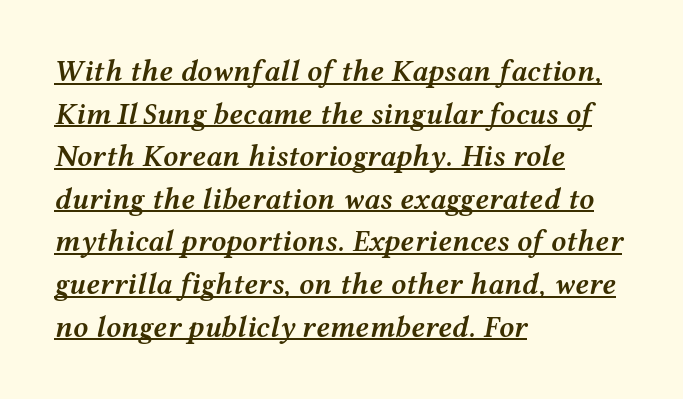
Quick note: underline on. One-word summary of the alignment: left. Leading: standard. Students, note that the glyphs here touch the page at normal intervals. Looks like regular typesetting: each glyph gets only the width it needs. Every character sits at an angle, as italics do.
